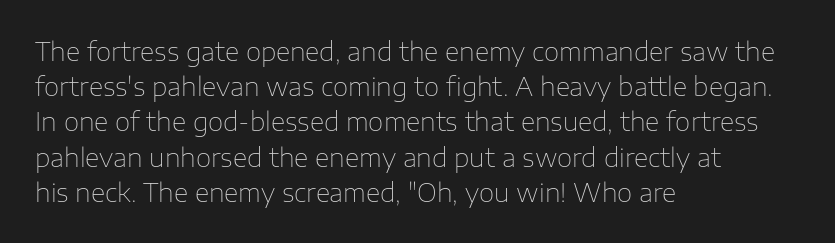
Q: Is the text bold? A: No.
Q: Is the text italic (slanted)? A: No, it is upright.
Q: Is the text underlined? A: No.
Q: How is the paragraph aligned? A: Left-aligned.
Q: Is the spacing between letters normal or unusually wide? A: Normal.
Q: Is the spacing between lines tight, normal or loose? A: Normal.
